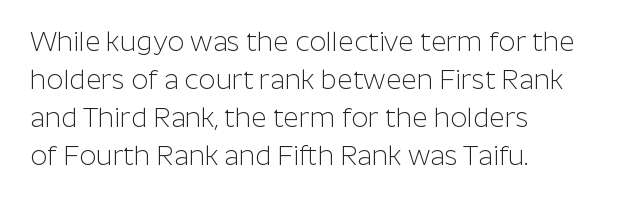
Q: Is the text bold? A: No.
Q: Is the text italic (slanted)? A: No, it is upright.
Q: Is the text underlined? A: No.
Q: How is the paragraph aligned? A: Left-aligned.
Q: Is the spacing between letters normal or unusually wide? A: Normal.
Q: Is the spacing between lines tight, normal or loose? A: Normal.
